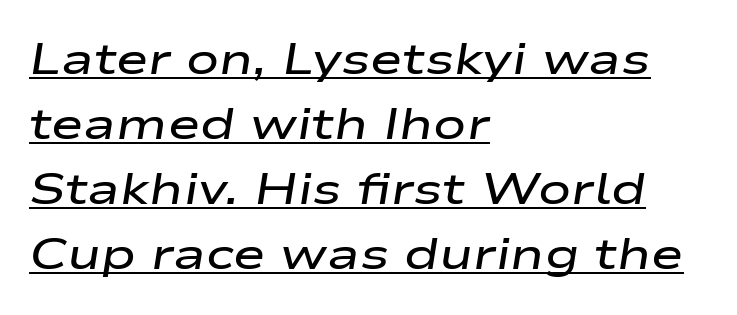
The image shows 44 px semibold, wide type, italic (leaning right); set left-aligned, normal line spacing (1.48x), normal letter spacing, underlined; low stroke contrast and a medium x-height.
